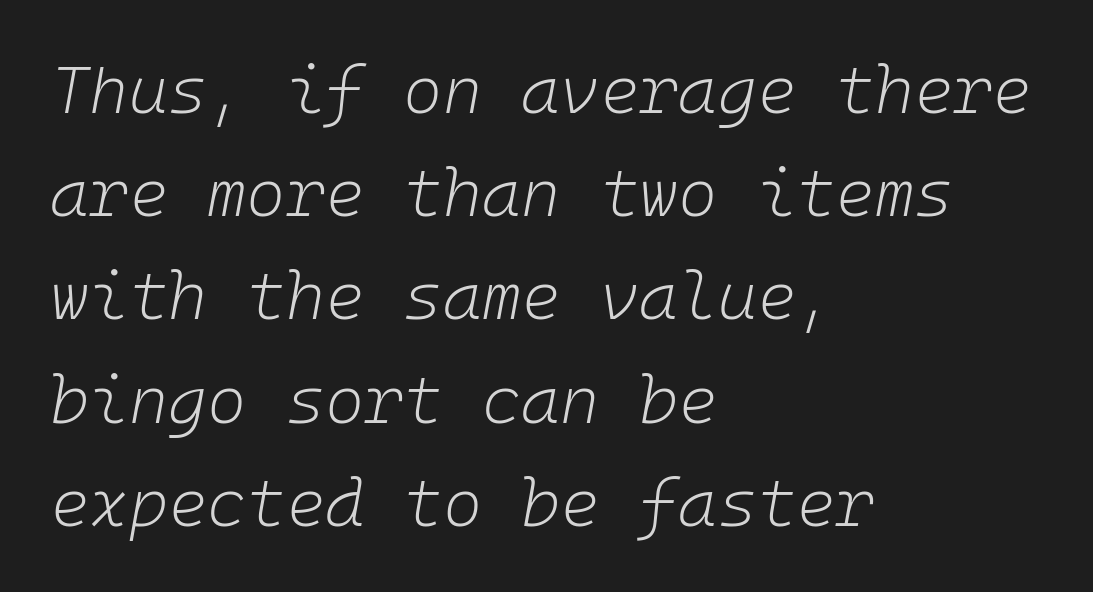
When letters slant like this, we call the style italic. Leftover space on each line is placed entirely after the last word. Honestly, the letter spacing is just normal — you wouldn't notice it. A typesetter would call this monospace, since all characters share one set width. Type without underlining. The typeface has the unassuming heft of standard copy or less.
